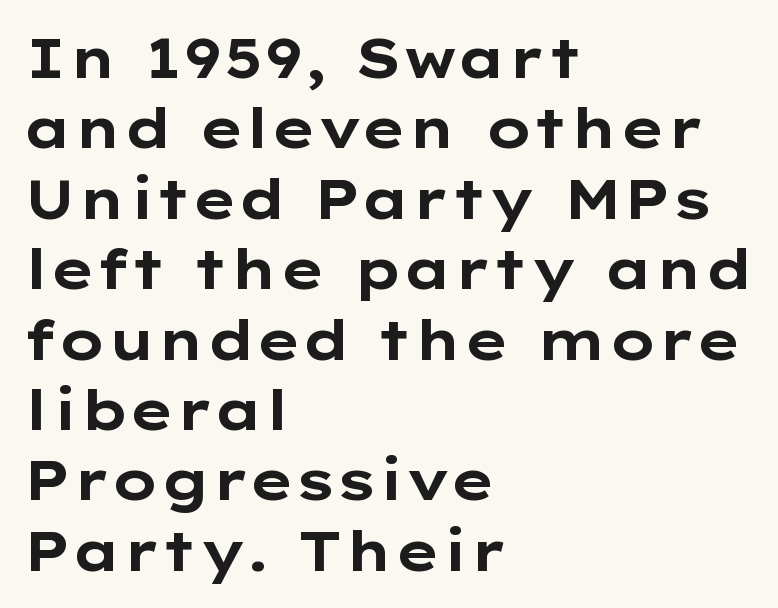
Q: Is the text bold? A: Yes.
Q: Is the text italic (slanted)? A: No, it is upright.
Q: Is the typeface a serif or a sans-serif typeface? A: Sans-serif.
Q: Is the text underlined? A: No.
Q: How is the paragraph aligned? A: Left-aligned.
Q: Is the spacing between letters normal or unusually wide? A: Normal.
Q: Is the spacing between lines tight, normal or loose? A: Normal.
Q: Width (condensed, normal, or wide)? A: Wide.
Q: Stroke contrast? A: Low.
Q: x-height? A: Medium.
Q: Monospaced? A: No.
